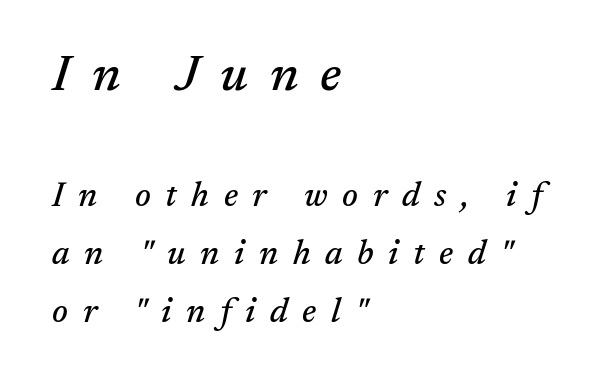
The image shows 51 px serif type, italic (leaning right); set left-aligned, line spacing 1.72x, unusually wide letter spacing (+0.43 em), not underlined; the first (top) block is 1.5x larger; medium stroke contrast and a medium x-height.
